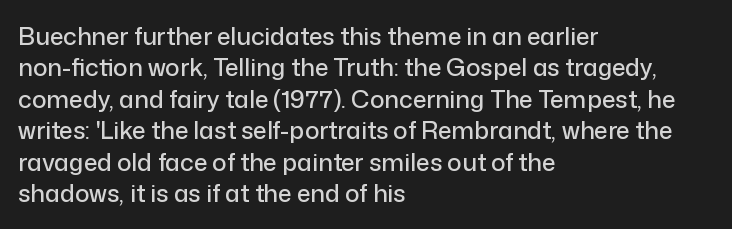
The image shows 24 px text type, upright; set left-aligned, normal line spacing (1.31x), normal letter spacing, not underlined.
